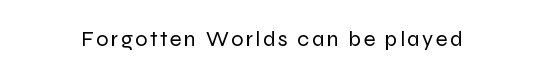
The image shows 22 px text type, upright; set not underlined.
